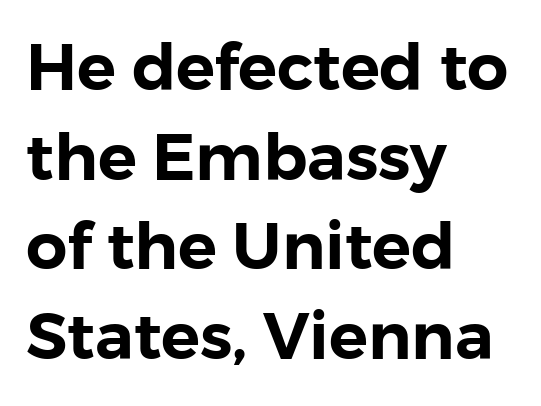
Q: Is the text italic (slanted)? A: No, it is upright.
Q: Is the typeface a serif or a sans-serif typeface? A: Sans-serif.
Q: Is the text underlined? A: No.
Q: How is the paragraph aligned? A: Left-aligned.
Q: Is the spacing between letters normal or unusually wide? A: Normal.
Q: Is the spacing between lines tight, normal or loose? A: Normal.
Q: Width (condensed, normal, or wide)? A: Normal.
Q: Stroke contrast? A: Low.
Q: x-height? A: Medium.
Q: Monospaced? A: No.
